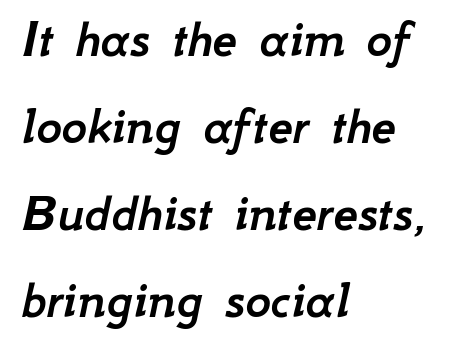
Emphasis-style slanted type is in use. The rendering uses a moderate line-height, typical for paragraphs. Line beginnings align vertically; line endings do not. The gap between lines stays unmarked. The letters sit at their default tracking, neither squeezed nor spread. Is this a fixed-width face? No — the glyphs have proportional, varying widths.
